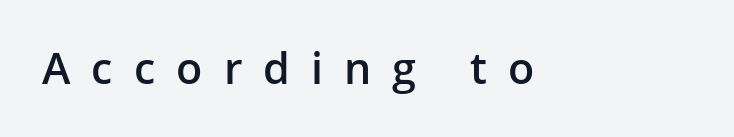
Q: Is the text bold? A: Semi-bold.
Q: Is the text italic (slanted)? A: No, it is upright.
Q: Is the typeface a serif or a sans-serif typeface? A: Sans-serif.
Q: Is the text underlined? A: No.
Q: Is the spacing between letters normal or unusually wide? A: Unusually wide.
Q: Width (condensed, normal, or wide)? A: Normal.
Q: Stroke contrast? A: Low.
Q: x-height? A: Medium.
Q: Monospaced? A: No.
